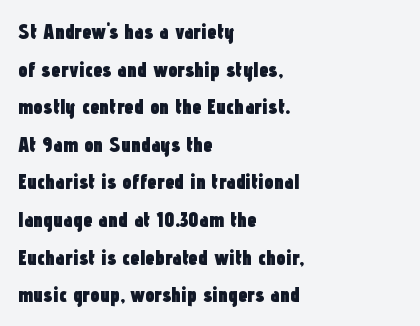
Q: Is the text bold? A: Yes.
Q: Is the text italic (slanted)? A: No, it is upright.
Q: Is the text underlined? A: No.
Q: How is the paragraph aligned? A: Left-aligned.
Q: Is the spacing between letters normal or unusually wide? A: Normal.
